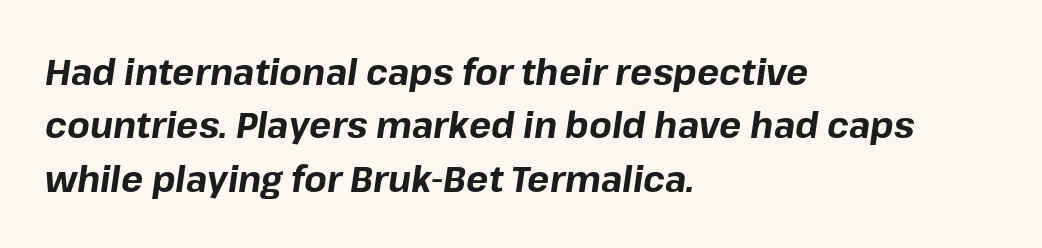
Visually the block forms a straight wall on the left and a jagged coastline on the right. The letterforms sit shoulder to shoulder at normal distance. Decoration check: the copy has no underline. Weight: bold. The letters advance in unequal steps, a hallmark of proportional type.
